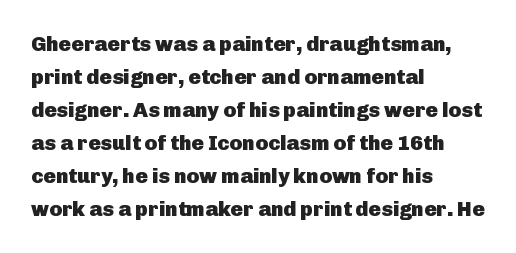
Q: Is the text bold? A: Yes.
Q: Is the text italic (slanted)? A: No, it is upright.
Q: Is the text underlined? A: No.
Q: How is the paragraph aligned? A: Left-aligned.
Q: Is the spacing between letters normal or unusually wide? A: Normal.
Q: Is the spacing between lines tight, normal or loose? A: Normal.
